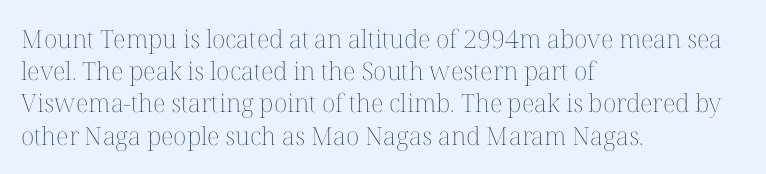
These lines keep a tight, regular rhythm from letter to letter. This sample is left-justified, so line endings fall wherever the words run out. The space between consecutive lines is moderate. Do the letters lean? They stand straight. The passage shown is not underscored anywhere. Stems and bowls with no extra thickness — not bold.
